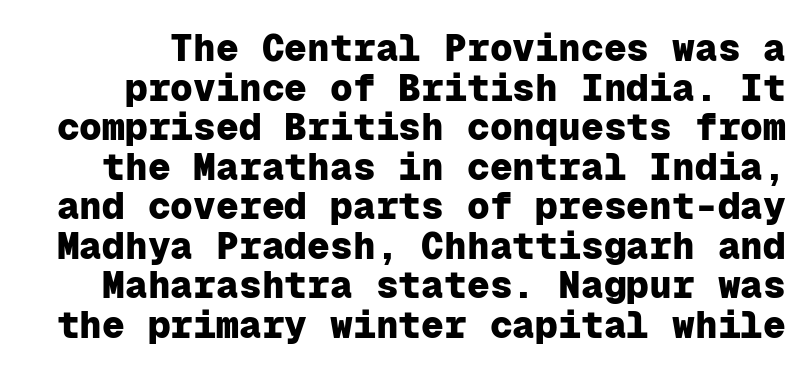
{"serif": "no", "italic": "no", "bold": "yes", "weight": "heavy", "width": "normal", "stroke_contrast": "low", "x_height": "medium", "monospaced": "yes", "underline": "no", "line_spacing": "tight", "line_spacing_ratio": 1.04, "letter_spacing": "normal", "letter_spacing_em": 0.0, "glyph_px": 38}
